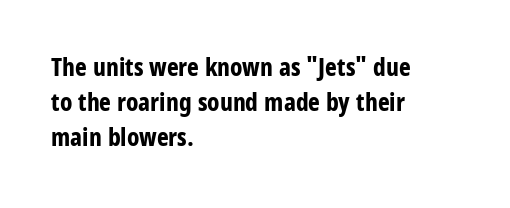
{"italic": "no", "bold": "yes", "underline": "no", "align": "left", "line_spacing": "normal", "line_spacing_ratio": 1.41, "letter_spacing": "normal", "letter_spacing_em": 0.0, "glyph_px": 25}
